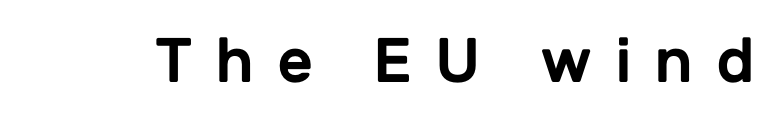
Look at the tracking — it's clearly loosened, letters drifting apart. Does the type have serifs? No, each stem ends abruptly. No word sits above an underline. Here the designer chose a conventional face with non-uniform glyph widths. A roman cut, with each character standing at attention.
